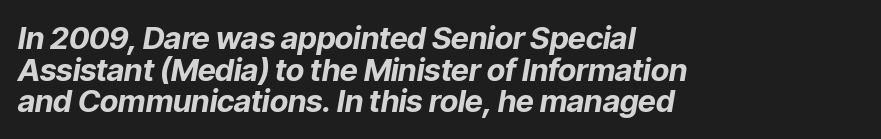
The image shows 31 px bold type, italic (leaning right); set left-aligned, tight line spacing (1.02x), normal letter spacing, not underlined; low stroke contrast and a medium x-height.
